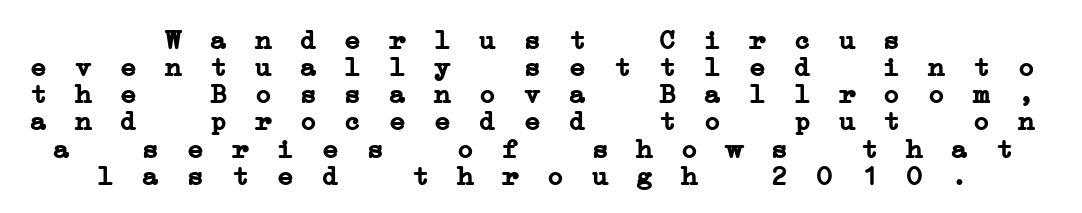
The image shows 28 px semibold, wide serif type, monospaced; set centered, tight line spacing (0.97x), unusually wide letter spacing (+0.4 em), not underlined; low stroke contrast and a medium x-height.
